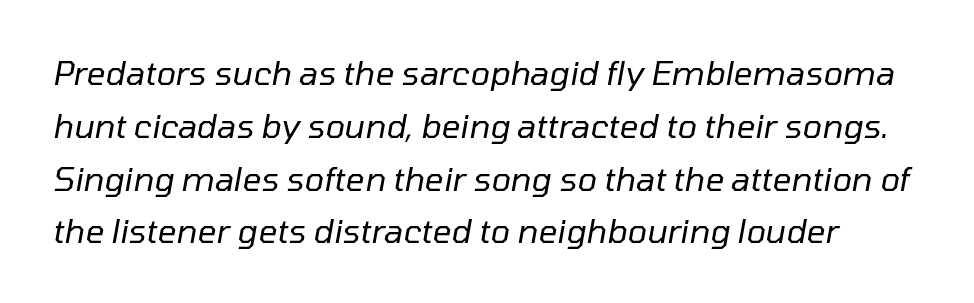
The image shows 33 px regular-weight type, italic (leaning right); set normal line spacing (1.6x), normal letter spacing, not underlined; low stroke contrast and a medium x-height.
